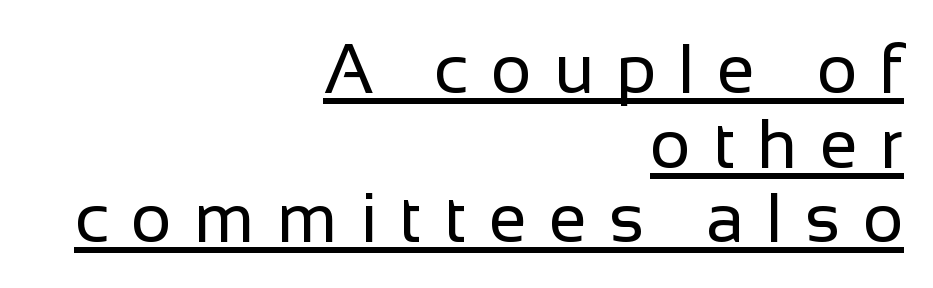
Weight: regular or lighter. Line spacing here is tight. These lines are set flush right with a ragged left edge. You can tell from the bare stems that sans-serif type was used. This is the regular roman posture of the typeface. The rendering uses natural spacing where letterforms have individual widths.
